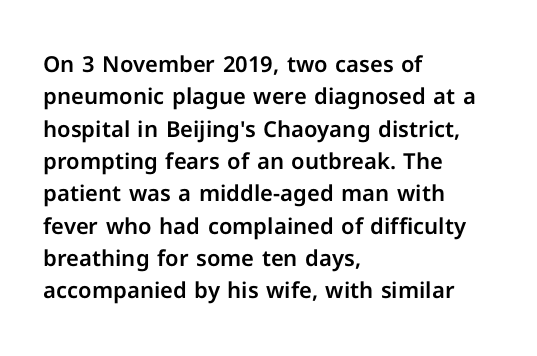
{"italic": "no", "underline": "no", "align": "left", "line_spacing": "normal", "line_spacing_ratio": 1.47, "letter_spacing": "normal", "letter_spacing_em": 0.0, "glyph_px": 22}
